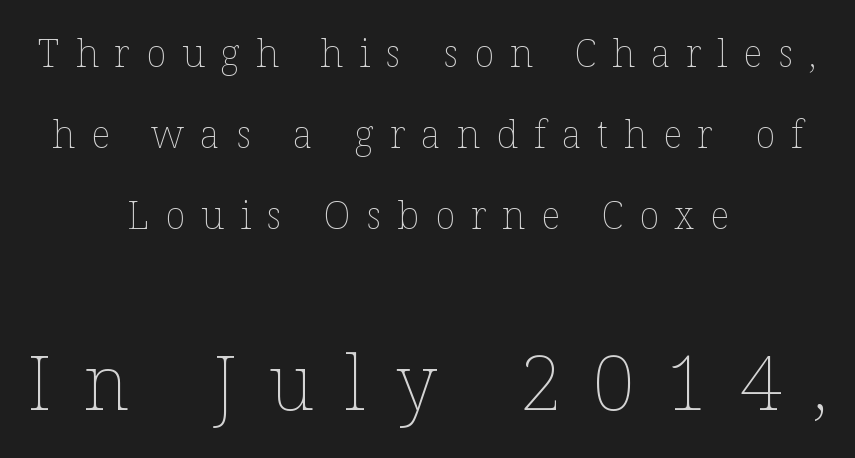
The image shows 75 px thin type, upright; set centered, loose line spacing (2.13x), unusually wide letter spacing (+0.42 em), not underlined; the second (bottom) block is 1.97x larger; low stroke contrast and a medium x-height.
